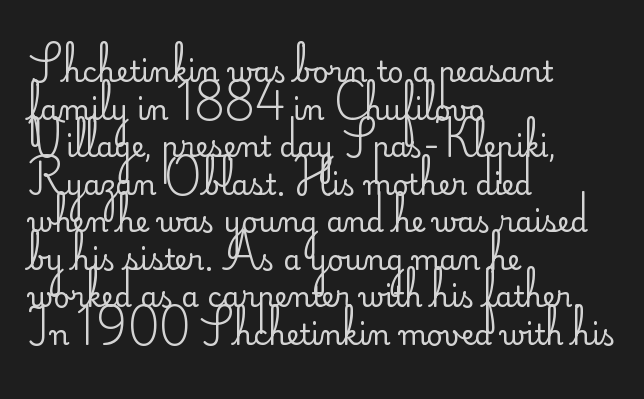
Regarding serifs, this sample does without them. The cut favours lightness, reaching ordinary text weight at its darkest. These lines keep a tight, regular rhythm from letter to letter. Posture: vertical.
